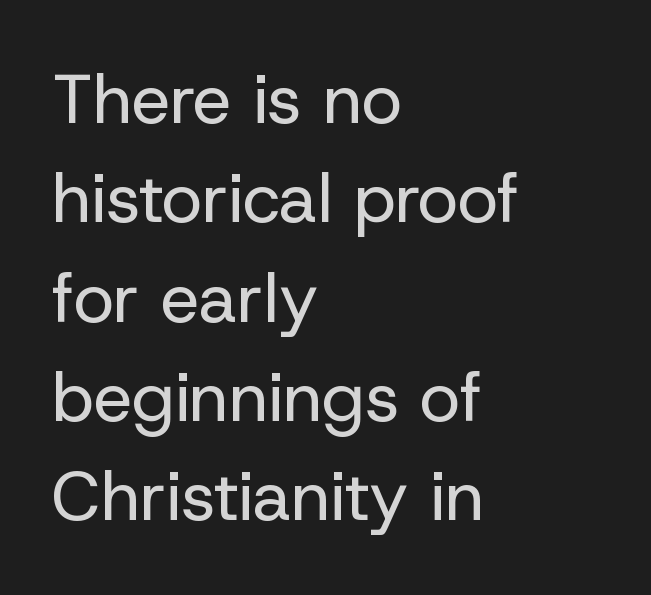
{"serif": "no", "italic": "no", "bold": "no", "weight": "regular", "width": "normal", "stroke_contrast": "low", "x_height": "medium", "monospaced": "no", "underline": "no", "align": "left", "line_spacing": "normal", "line_spacing_ratio": 1.44, "letter_spacing": "normal", "letter_spacing_em": 0.0, "glyph_px": 69}
